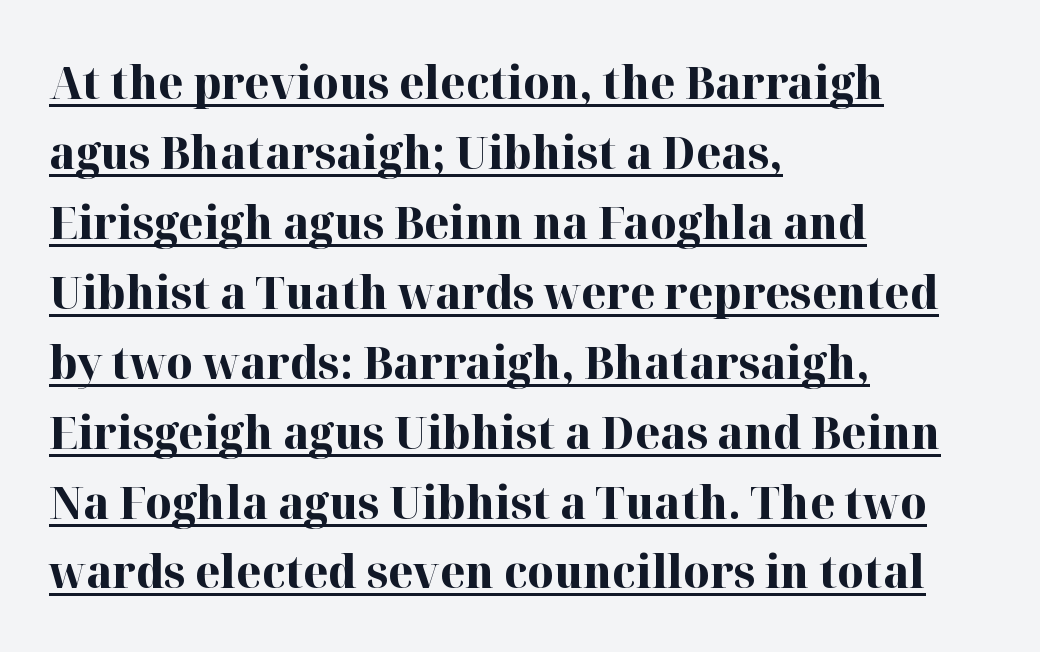
Q: Is the text bold? A: Yes.
Q: Is the text italic (slanted)? A: No, it is upright.
Q: Is the typeface a serif or a sans-serif typeface? A: Serif.
Q: Is the text underlined? A: Yes.
Q: How is the paragraph aligned? A: Left-aligned.
Q: Is the spacing between letters normal or unusually wide? A: Normal.
Q: Is the spacing between lines tight, normal or loose? A: Normal.
Q: Width (condensed, normal, or wide)? A: Normal.
Q: Stroke contrast? A: High.
Q: x-height? A: Medium.
Q: Monospaced? A: No.
